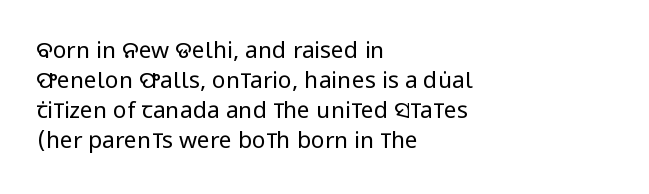
Q: Is the text bold? A: No.
Q: Is the text italic (slanted)? A: No, it is upright.
Q: Is the text underlined? A: No.
Q: How is the paragraph aligned? A: Left-aligned.
Q: Is the spacing between letters normal or unusually wide? A: Normal.
Q: Is the spacing between lines tight, normal or loose? A: Normal.
